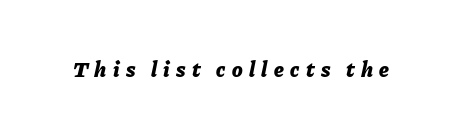
Q: Is the text bold? A: Yes.
Q: Is the text italic (slanted)? A: Yes, it leans right by about 11 degrees.
Q: Is the text underlined? A: No.
Q: Is the spacing between letters normal or unusually wide? A: Unusually wide.
